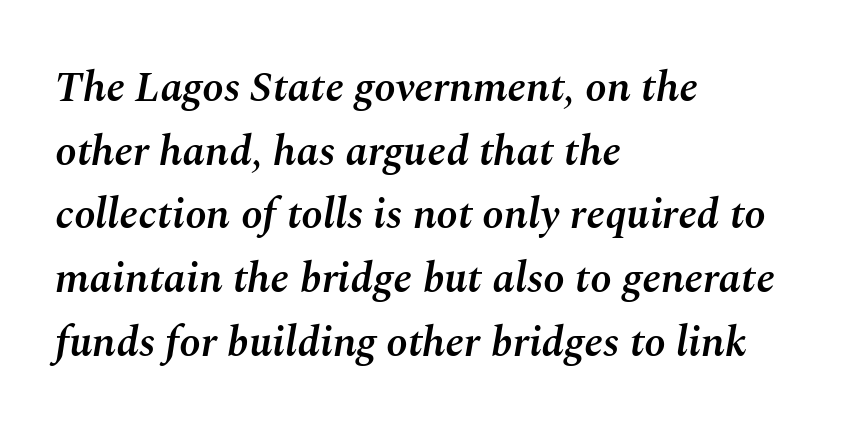
{"italic": "yes", "lean": "right", "slant_degrees": 10, "bold": "semi", "weight": "semibold", "width": "normal", "stroke_contrast": "medium", "x_height": "medium", "monospaced": "no", "underline": "no", "align": "left", "line_spacing": "normal", "line_spacing_ratio": 1.48, "letter_spacing": "normal", "letter_spacing_em": 0.0, "glyph_px": 43}
